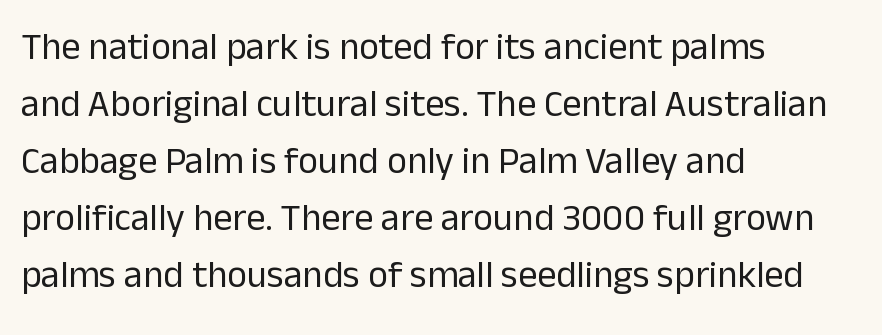
Q: Is the text bold? A: No.
Q: Is the text italic (slanted)? A: No, it is upright.
Q: Is the typeface a serif or a sans-serif typeface? A: Sans-serif.
Q: Is the text underlined? A: No.
Q: How is the paragraph aligned? A: Left-aligned.
Q: Is the spacing between letters normal or unusually wide? A: Normal.
Q: Is the spacing between lines tight, normal or loose? A: Normal.
Q: Width (condensed, normal, or wide)? A: Normal.
Q: Stroke contrast? A: Low.
Q: x-height? A: Medium.
Q: Monospaced? A: No.
